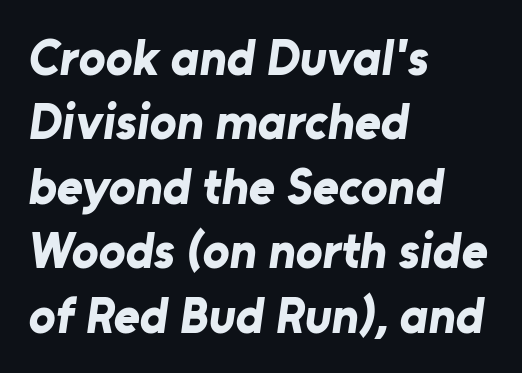
The image shows 50 px bold sans-serif type; set left-aligned, normal line spacing (1.29x), normal letter spacing, not underlined; low stroke contrast and a medium x-height.
